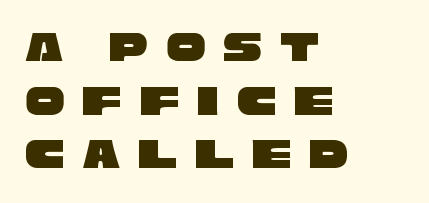
{"serif": "no", "width": "wide", "stroke_contrast": "low", "x_height": "large", "monospaced": "no", "underline": "no", "align": "left", "line_spacing_ratio": 1.22, "letter_spacing": "wide", "letter_spacing_em": 0.4, "glyph_px": 44}
